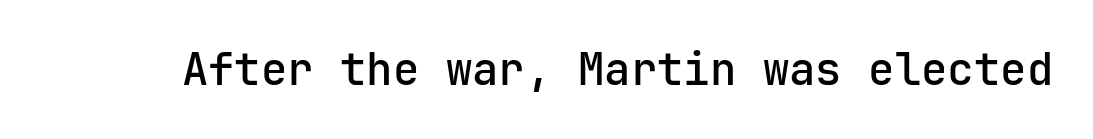
These lines are composed in type without serifs. Characters remain perfectly vertical along every line. Words appear dense and cohesive because spacing is normal. Each row of text sits above clean, open space. A fair bit of extra ink — the face is semibold, not bold.
